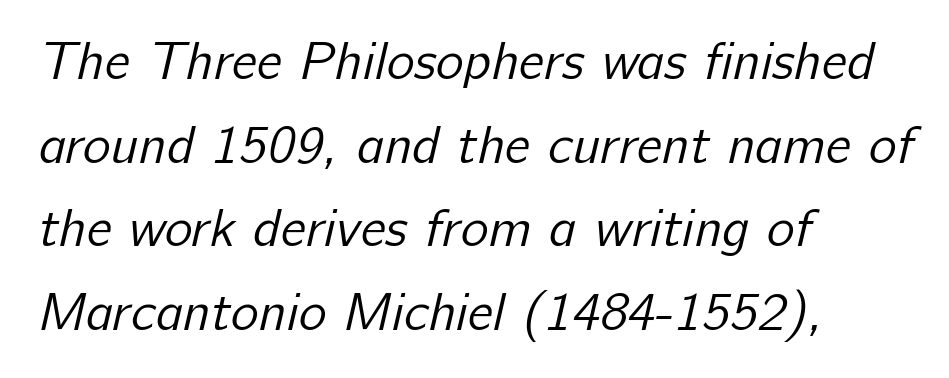
Q: Is the text bold? A: No.
Q: Is the typeface a serif or a sans-serif typeface? A: Sans-serif.
Q: Is the text underlined? A: No.
Q: How is the paragraph aligned? A: Left-aligned.
Q: Is the spacing between letters normal or unusually wide? A: Normal.
Q: Is the spacing between lines tight, normal or loose? A: Normal.
Q: Width (condensed, normal, or wide)? A: Normal.
Q: Stroke contrast? A: Low.
Q: x-height? A: Medium.
Q: Monospaced? A: No.
